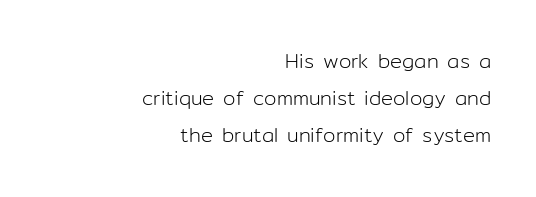
{"italic": "no", "bold": "no", "underline": "no", "align": "right", "line_spacing_ratio": 1.86, "letter_spacing": "normal", "letter_spacing_em": 0.0, "glyph_px": 20}
